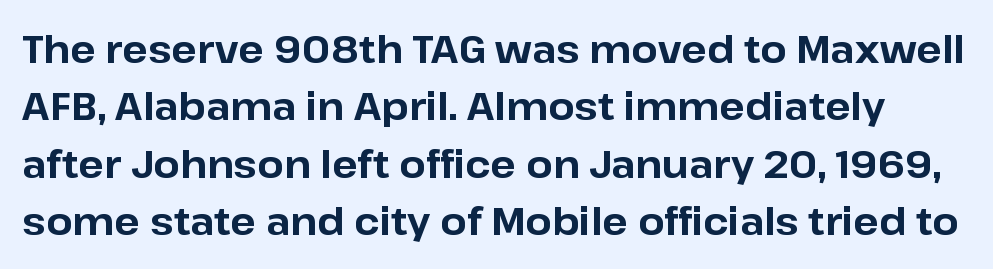
{"serif": "no", "italic": "no", "bold": "yes", "weight": "bold", "width": "normal", "stroke_contrast": "low", "x_height": "medium", "monospaced": "no", "underline": "no", "line_spacing": "normal", "line_spacing_ratio": 1.51, "letter_spacing": "normal", "letter_spacing_em": 0.0, "glyph_px": 38}
